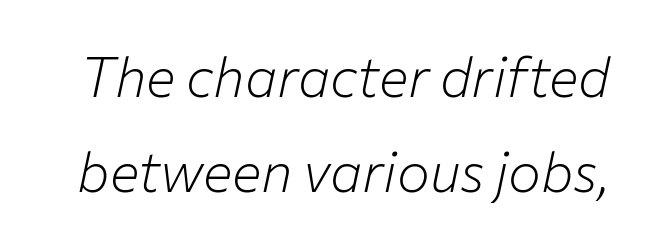
The specimen omits any rule beneath the text block's lines. Is this a fixed-width face? No — the glyphs have proportional, varying widths. Style check: oblique. These glyphs show unthickened strokes, regular width or finer. Spacing between characters is what you'd get straight out of the box.
